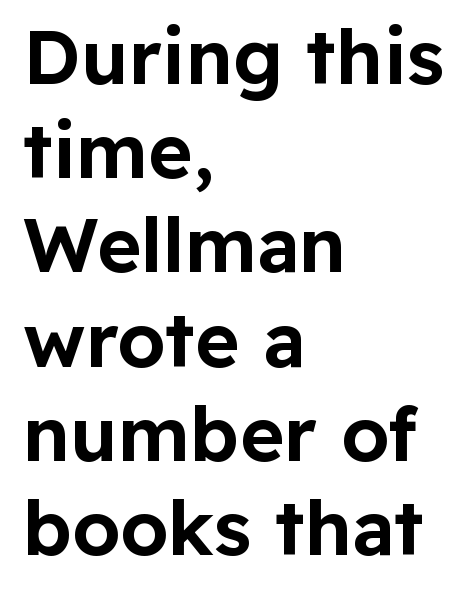
The image shows 76 px sans-serif type, upright; set left-aligned, line spacing 1.24x, normal letter spacing, not underlined; low stroke contrast and a medium x-height.
